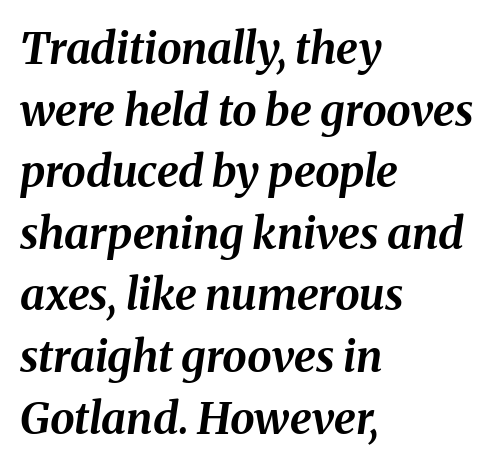
{"italic": "yes", "lean": "right", "slant_degrees": 8, "bold": "yes", "weight": "bold", "width": "normal", "stroke_contrast": "medium", "x_height": "medium", "monospaced": "no", "underline": "no", "align": "left", "line_spacing": "normal", "line_spacing_ratio": 1.4, "letter_spacing": "normal", "letter_spacing_em": 0.0, "glyph_px": 44}
